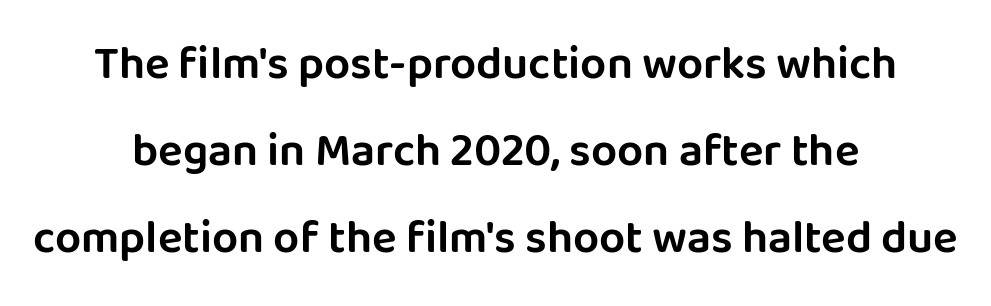
Italic: no, the glyphs are upright roman. Type style note: lacks serifs. Do the characters align in a grid? No, the font is proportional. Is the letter spacing exaggerated? No — it looks like the ordinary default. Alignment: centered. Just letters on the line, the space beneath them empty.
